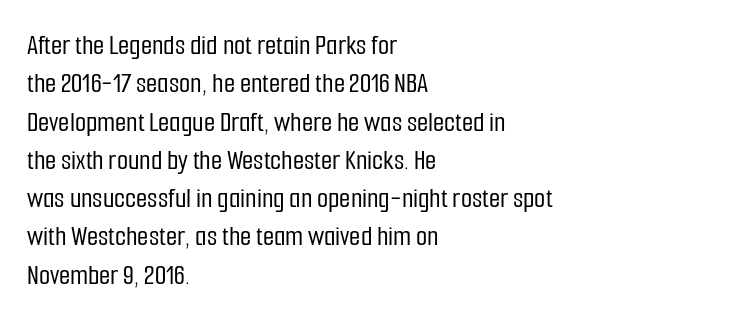
The image shows 29 px condensed sans-serif type, upright; set left-aligned, normal line spacing (1.32x), normal letter spacing, not underlined; low stroke contrast and a medium x-height.
